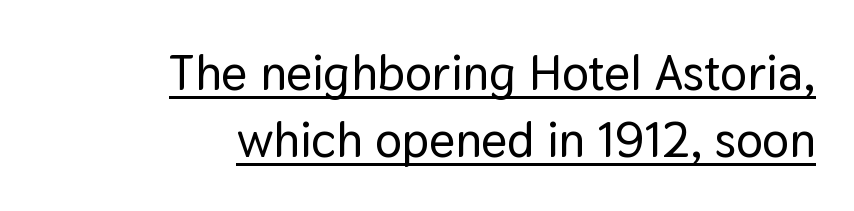
{"serif": "no", "italic": "no", "width": "normal", "stroke_contrast": "low", "x_height": "medium", "monospaced": "no", "underline": "yes", "align": "right", "line_spacing": "normal", "line_spacing_ratio": 1.34, "letter_spacing": "normal", "letter_spacing_em": 0.0, "glyph_px": 50}
